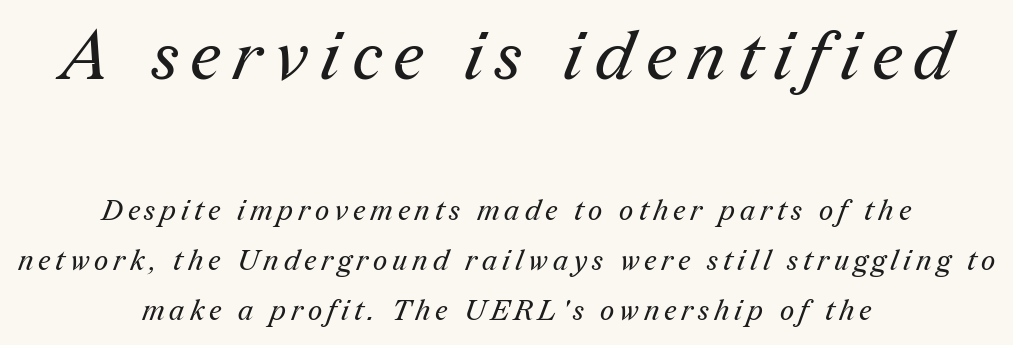
The rendering uses natural spacing where letterforms have individual widths. This reads as an unemphasized weight, regular at the heaviest. The glyphs are unaccompanied by any horizontal stroke below them. Which chunk is bigger? The first one — the top block dwarfs the bottom.
